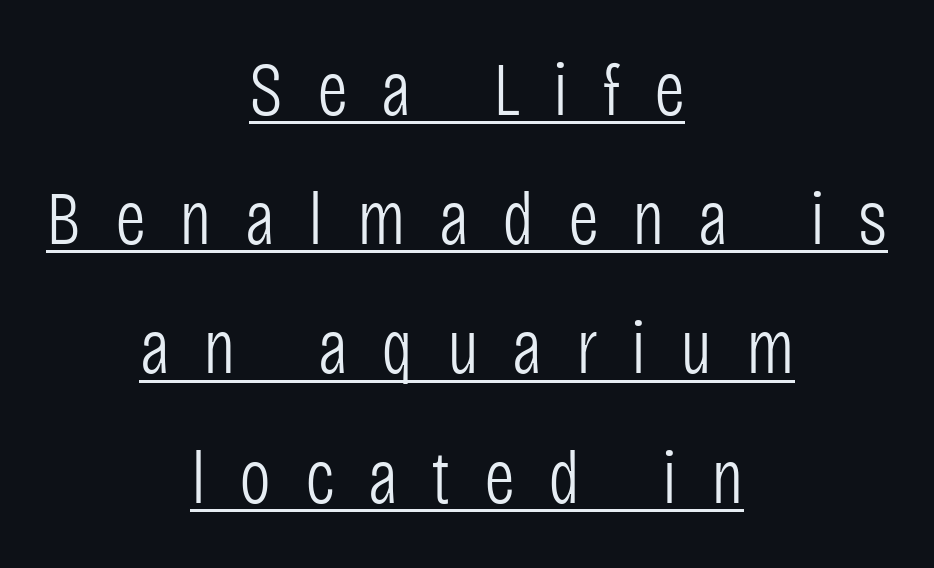
The tracking reads as deliberately expanded to a designer's eye. Horizontally, the lines are justified to the midpoint only. A typesetter would call this proportional, since set widths differ per character. Like a heading marked for emphasis, these lines bear an underscore. The space between consecutive lines is moderate.
